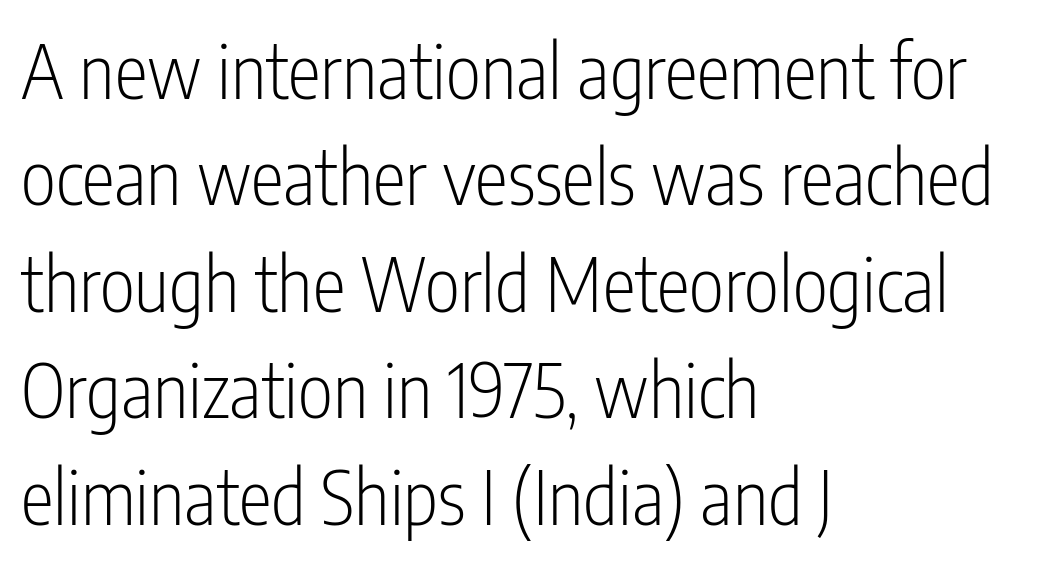
Q: Is the text bold? A: No.
Q: Is the text italic (slanted)? A: No, it is upright.
Q: Is the typeface a serif or a sans-serif typeface? A: Sans-serif.
Q: Is the text underlined? A: No.
Q: How is the paragraph aligned? A: Left-aligned.
Q: Is the spacing between letters normal or unusually wide? A: Normal.
Q: Is the spacing between lines tight, normal or loose? A: Normal.
Q: Width (condensed, normal, or wide)? A: Condensed.
Q: Stroke contrast? A: Low.
Q: x-height? A: Medium.
Q: Monospaced? A: No.
